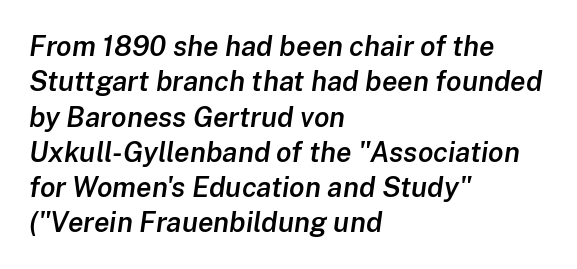
The image shows 28 px semibold type, italic (leaning right); set left-aligned, normal line spacing (1.26x), normal letter spacing, not underlined; low stroke contrast and a medium x-height.
